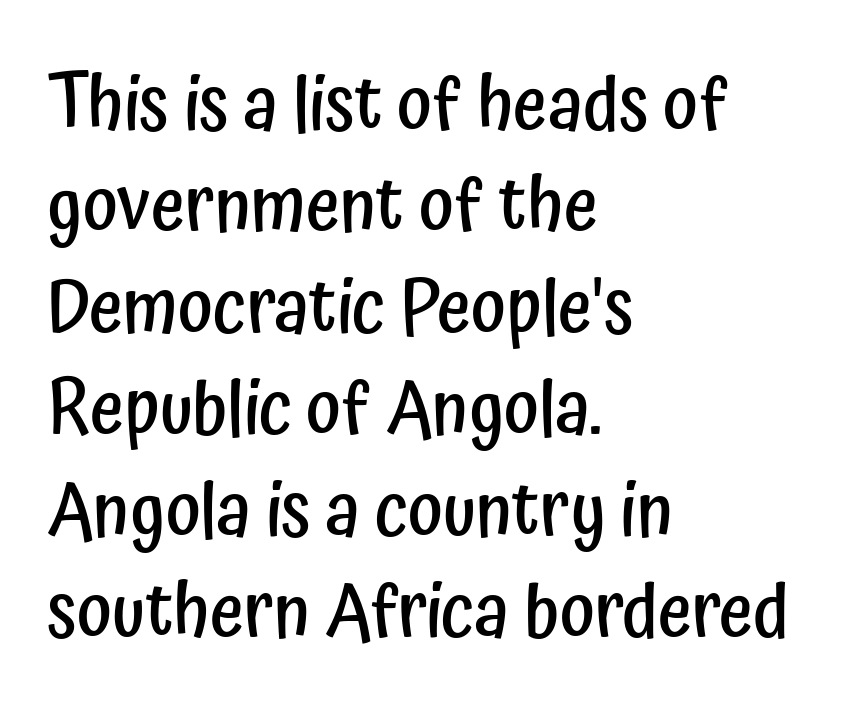
{"serif": "no", "italic": "no", "bold": "semi", "weight": "semibold", "width": "condensed", "stroke_contrast": "low", "x_height": "medium", "monospaced": "no", "underline": "no", "align": "left", "line_spacing": "normal", "line_spacing_ratio": 1.37, "letter_spacing": "normal", "letter_spacing_em": 0.0, "glyph_px": 74}
